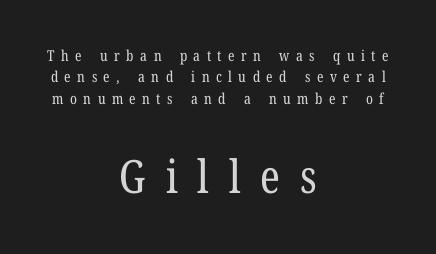
The image shows 46 px regular-weight, condensed serif type, upright; set centered, normal line spacing (1.42x), unusually wide letter spacing (+0.43 em), not underlined; the second (bottom) block is 3.07x larger; low stroke contrast and a medium x-height.
